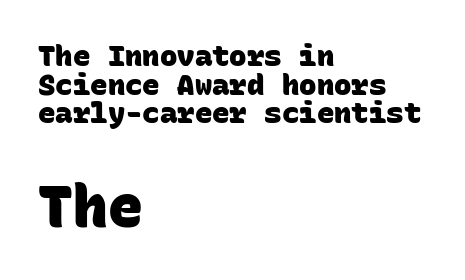
The passage shown is not underscored anywhere. Short note: letters normally spaced. This is heavy type, rendered in bold. Tightly led — the rows are bunched. Spacing verdict: monospaced, one width for all characters. Teacher's note: observe the even left margin — that is flush-left alignment.
